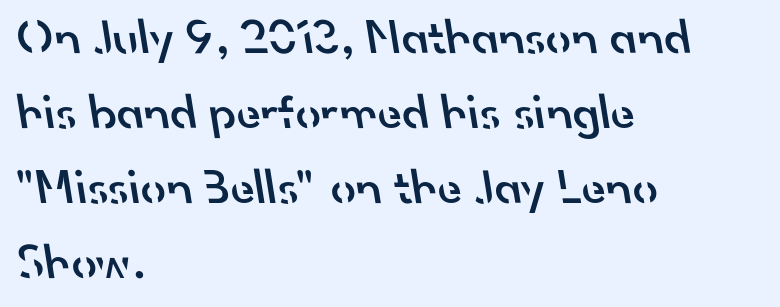
{"serif": "no", "bold": "semi", "weight": "semibold", "width": "normal", "stroke_contrast": "low", "x_height": "small", "monospaced": "no", "underline": "no", "align": "left", "line_spacing": "normal", "line_spacing_ratio": 1.5, "letter_spacing": "normal", "letter_spacing_em": 0.0, "glyph_px": 50}
